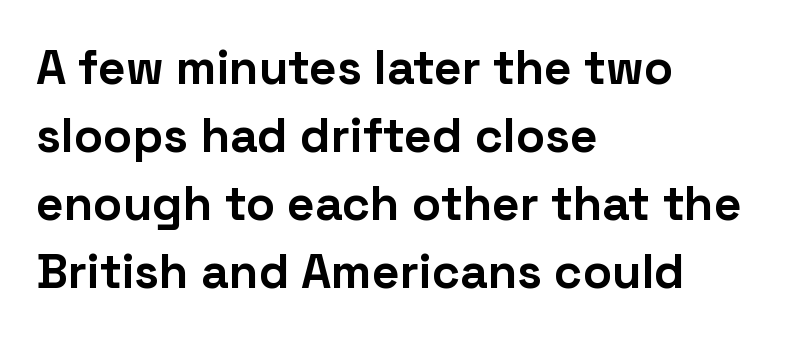
Q: Is the text bold? A: Yes.
Q: Is the text italic (slanted)? A: No, it is upright.
Q: Is the typeface a serif or a sans-serif typeface? A: Sans-serif.
Q: Is the text underlined? A: No.
Q: How is the paragraph aligned? A: Left-aligned.
Q: Is the spacing between letters normal or unusually wide? A: Normal.
Q: Is the spacing between lines tight, normal or loose? A: Normal.
Q: Width (condensed, normal, or wide)? A: Normal.
Q: Stroke contrast? A: Low.
Q: x-height? A: Medium.
Q: Monospaced? A: No.
